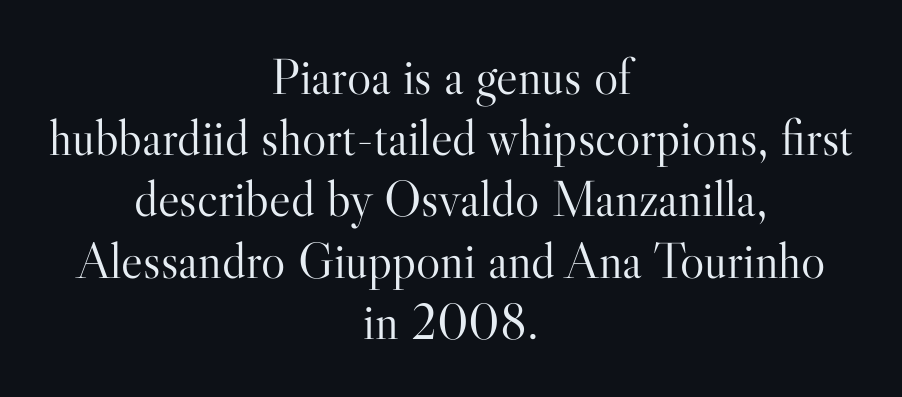
{"serif": "yes", "italic": "no", "bold": "no", "weight": "light", "width": "normal", "stroke_contrast": "high", "x_height": "small", "monospaced": "no", "underline": "no", "align": "center", "line_spacing_ratio": 1.2, "letter_spacing": "normal", "letter_spacing_em": 0.0, "glyph_px": 51}
